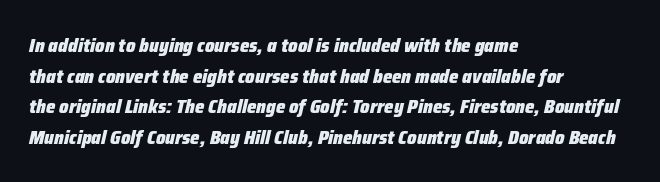
{"italic": "yes", "lean": "right", "slant_degrees": 12, "bold": "yes", "underline": "no", "align": "left", "line_spacing": "normal", "line_spacing_ratio": 1.53, "letter_spacing": "normal", "letter_spacing_em": 0.0, "glyph_px": 20}
